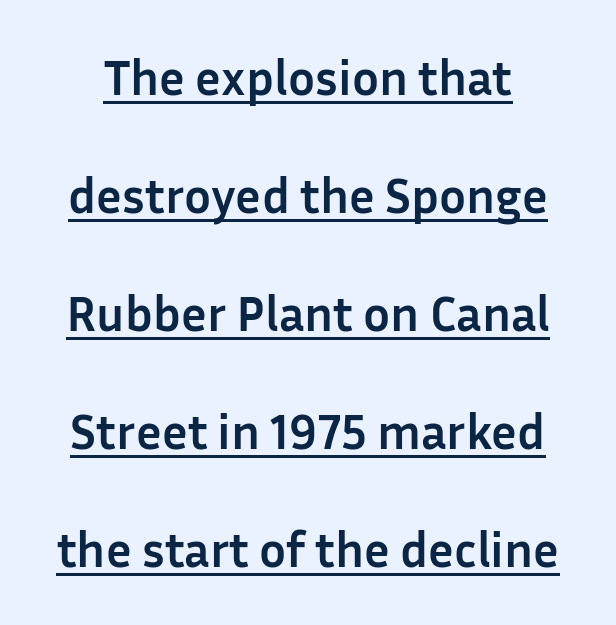
Q: Is the text bold? A: Yes.
Q: Is the text italic (slanted)? A: No, it is upright.
Q: Is the typeface a serif or a sans-serif typeface? A: Sans-serif.
Q: Is the text underlined? A: Yes.
Q: Is the spacing between letters normal or unusually wide? A: Normal.
Q: Is the spacing between lines tight, normal or loose? A: Loose.
Q: Width (condensed, normal, or wide)? A: Normal.
Q: Stroke contrast? A: Low.
Q: x-height? A: Medium.
Q: Monospaced? A: No.
